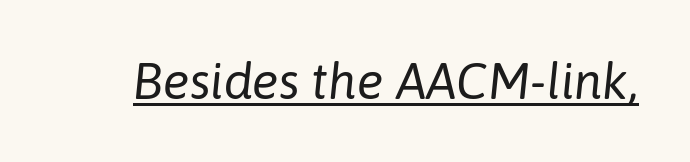
{"italic": "yes", "lean": "right", "slant_degrees": 6, "bold": "no", "weight": "regular", "width": "normal", "stroke_contrast": "low", "x_height": "medium", "monospaced": "no", "underline": "yes", "letter_spacing": "normal", "letter_spacing_em": 0.0, "glyph_px": 50}
